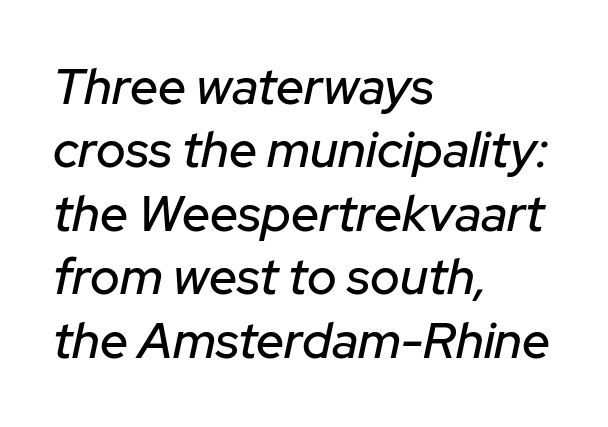
{"italic": "yes", "lean": "right", "slant_degrees": 12, "width": "normal", "stroke_contrast": "low", "x_height": "medium", "monospaced": "no", "underline": "no", "align": "left", "line_spacing": "normal", "line_spacing_ratio": 1.27, "letter_spacing": "normal", "letter_spacing_em": 0.0, "glyph_px": 50}
